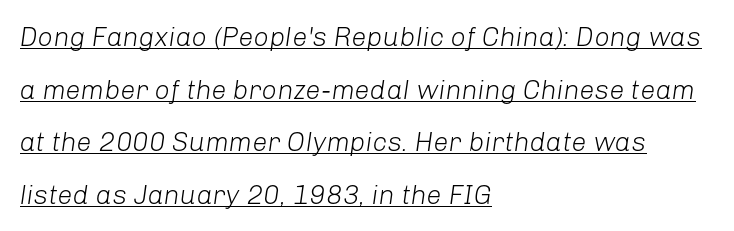
The image shows 27 px text type, italic (leaning right); set left-aligned, loose line spacing (1.95x), normal letter spacing, underlined.
